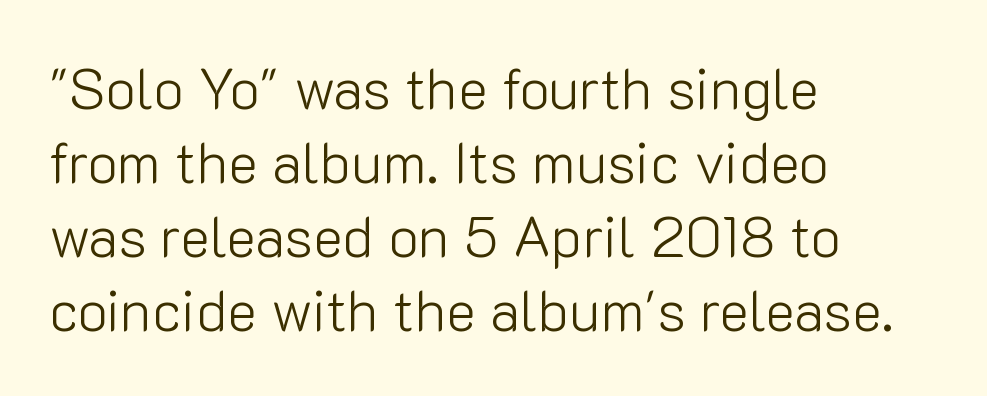
Q: Is the text bold? A: No.
Q: Is the text italic (slanted)? A: No, it is upright.
Q: Is the typeface a serif or a sans-serif typeface? A: Sans-serif.
Q: Is the text underlined? A: No.
Q: How is the paragraph aligned? A: Left-aligned.
Q: Is the spacing between letters normal or unusually wide? A: Normal.
Q: Is the spacing between lines tight, normal or loose? A: Normal.
Q: Width (condensed, normal, or wide)? A: Normal.
Q: Stroke contrast? A: Low.
Q: x-height? A: Medium.
Q: Monospaced? A: No.
